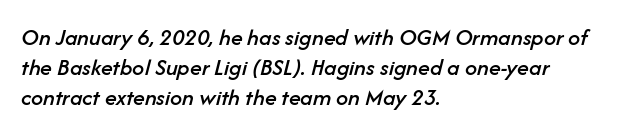
Q: Is the text italic (slanted)? A: Yes, it leans right by about 14 degrees.
Q: Is the text underlined? A: No.
Q: How is the paragraph aligned? A: Left-aligned.
Q: Is the spacing between letters normal or unusually wide? A: Normal.
Q: Is the spacing between lines tight, normal or loose? A: Normal.
